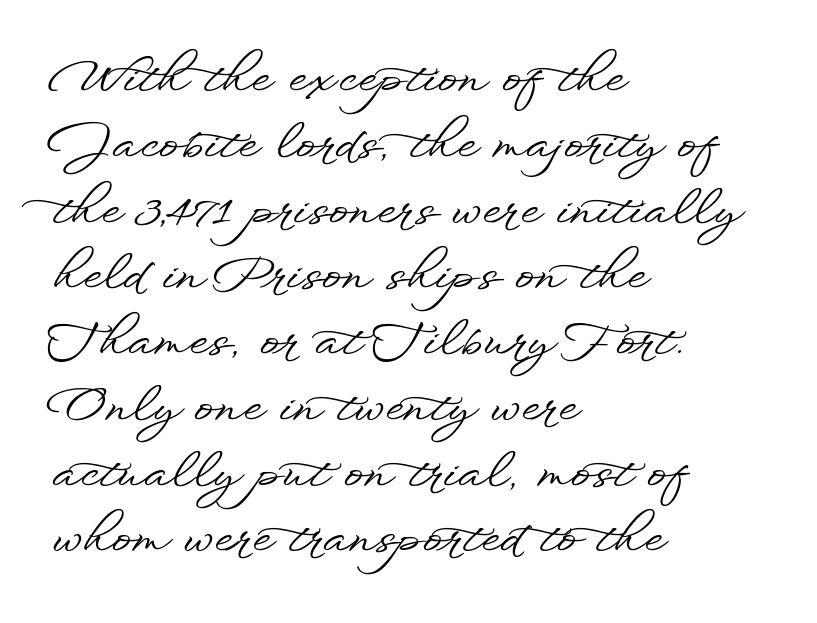
{"serif": "no", "width": "wide", "stroke_contrast": "low", "x_height": "small", "monospaced": "no", "underline": "no", "align": "left", "line_spacing": "normal", "line_spacing_ratio": 1.37, "letter_spacing": "normal", "letter_spacing_em": 0.0, "glyph_px": 48}
